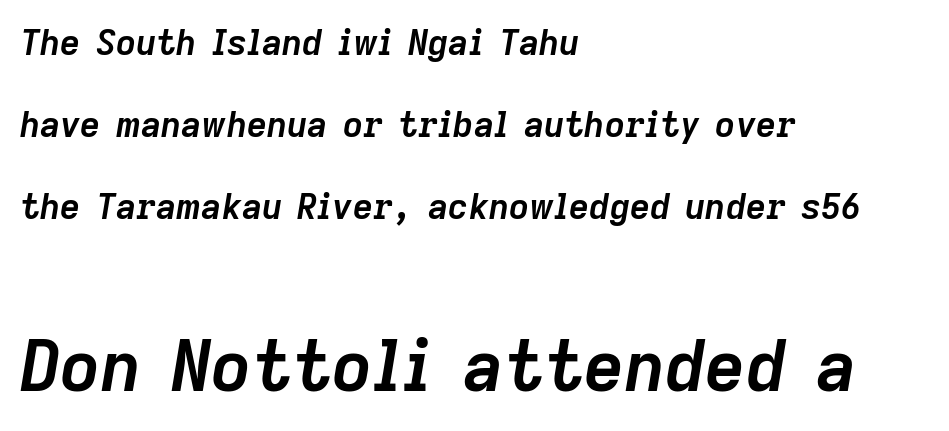
Q: Is the text bold? A: Yes.
Q: Is the text italic (slanted)? A: Yes, it leans right by about 9 degrees.
Q: Is the text underlined? A: No.
Q: How is the paragraph aligned? A: Left-aligned.
Q: Is the spacing between letters normal or unusually wide? A: Normal.
Q: Is the spacing between lines tight, normal or loose? A: Loose.
Q: Which block of text is set in a larger size, the first (top) or the second (bottom)? A: The second (bottom) one.
Q: Width (condensed, normal, or wide)? A: Normal.
Q: Stroke contrast? A: Low.
Q: x-height? A: Medium.
Q: Monospaced? A: No.
